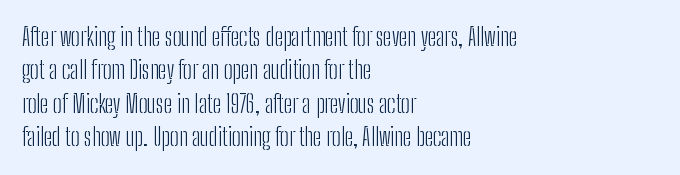
The letterforms sit at book weight or below. Posture: straight, roman, zero tilt. Tracking value appears to be zero — textbook default spacing. The passage shown stacks its lines at a standard gap. Is the block centered? No — it sits flush against the left margin. The foot of each line stays bare and open.
